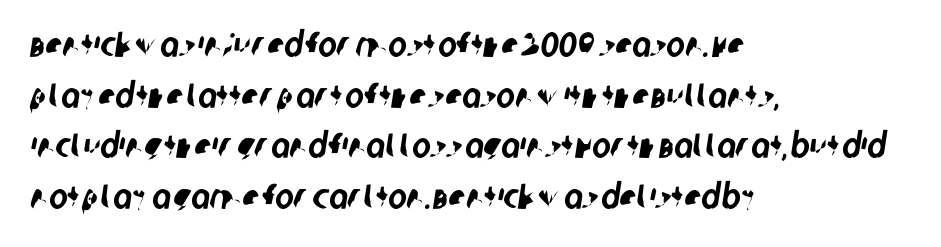
Q: Is the typeface a serif or a sans-serif typeface? A: Sans-serif.
Q: Is the text underlined? A: No.
Q: How is the paragraph aligned? A: Left-aligned.
Q: Is the spacing between letters normal or unusually wide? A: Normal.
Q: Is the spacing between lines tight, normal or loose? A: Normal.
Q: Width (condensed, normal, or wide)? A: Condensed.
Q: Stroke contrast? A: Low.
Q: x-height? A: Large.
Q: Monospaced? A: No.
